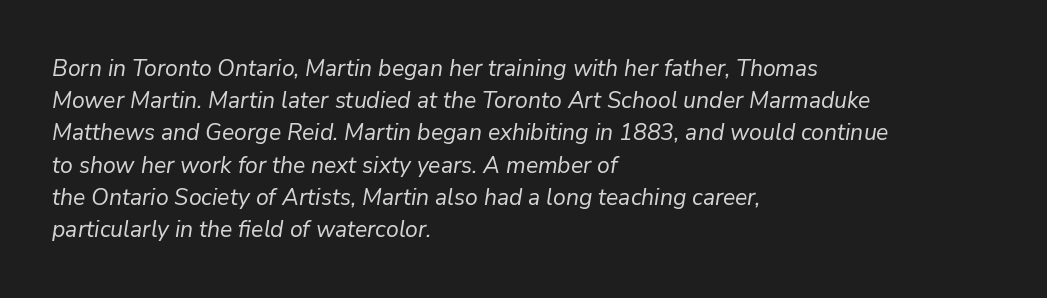
Q: Is the text bold? A: No.
Q: Is the text italic (slanted)? A: Yes, it leans right by about 9 degrees.
Q: Is the text underlined? A: No.
Q: How is the paragraph aligned? A: Left-aligned.
Q: Is the spacing between letters normal or unusually wide? A: Normal.
Q: Is the spacing between lines tight, normal or loose? A: Normal.
